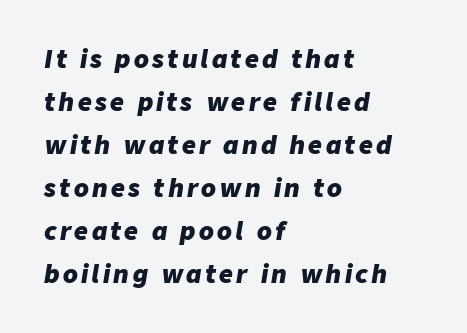
These words are printed bold, with thick strokes throughout. One-word summary of the alignment: left. You can tell it's italic because the verticals aren't actually vertical. Unmarked baselines from the first word to the last.
